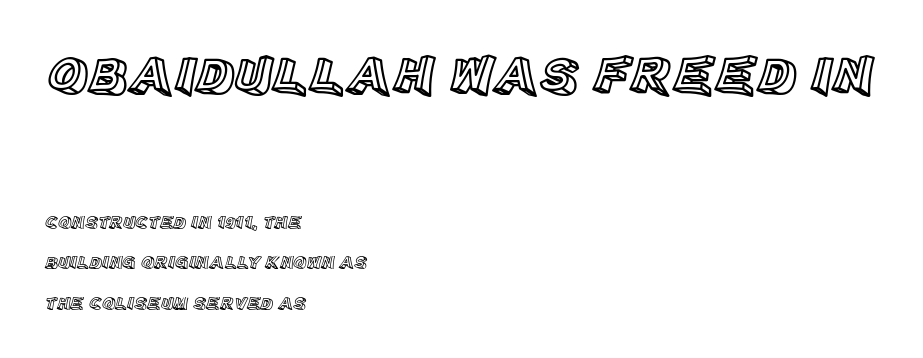
Q: Is the text italic (slanted)? A: Yes.
Q: Is the text underlined? A: No.
Q: How is the paragraph aligned? A: Left-aligned.
Q: Is the spacing between letters normal or unusually wide? A: Normal.
Q: Is the spacing between lines tight, normal or loose? A: Loose.
Q: Which block of text is set in a larger size, the first (top) or the second (bottom)? A: The first (top) one.
Q: Width (condensed, normal, or wide)? A: Normal.
Q: x-height? A: Large.
Q: Monospaced? A: No.
